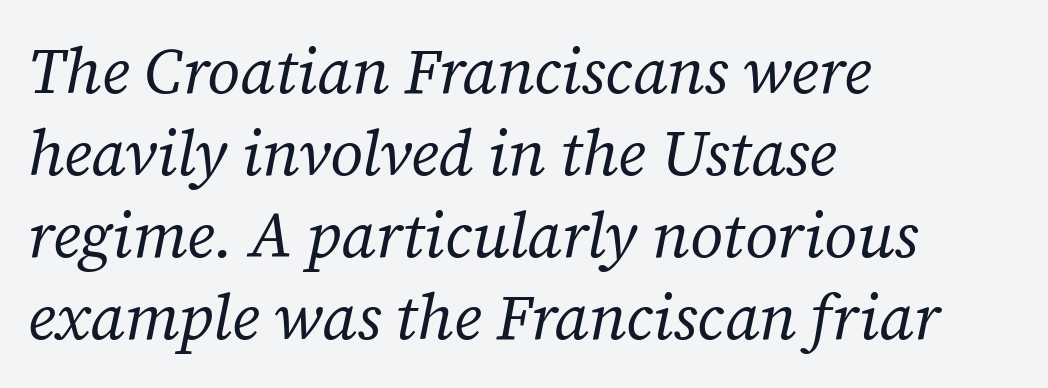
The image shows 64 px regular-weight serif type, italic (leaning right); set left-aligned, normal line spacing (1.28x), normal letter spacing, not underlined; low stroke contrast and a medium x-height.
